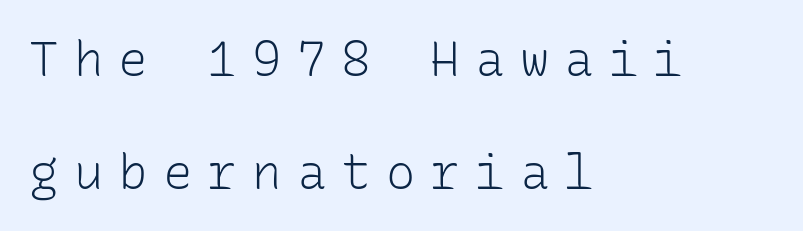
The passage shown is not underscored anywhere. The type is letterspaced generously, with wide tracking. The typeface has the unassuming heft of standard copy or less. What kind of face is this? One without serifs — a sans.
